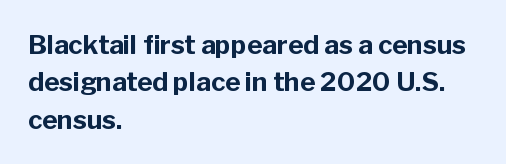
When letters stand straight like this, we call the style roman or upright. A clean baseline with only descenders dipping below it. Horizontally, the lines are justified to the leading edge only. Is there much room between lines? A standard amount, neither cramped nor airy.
